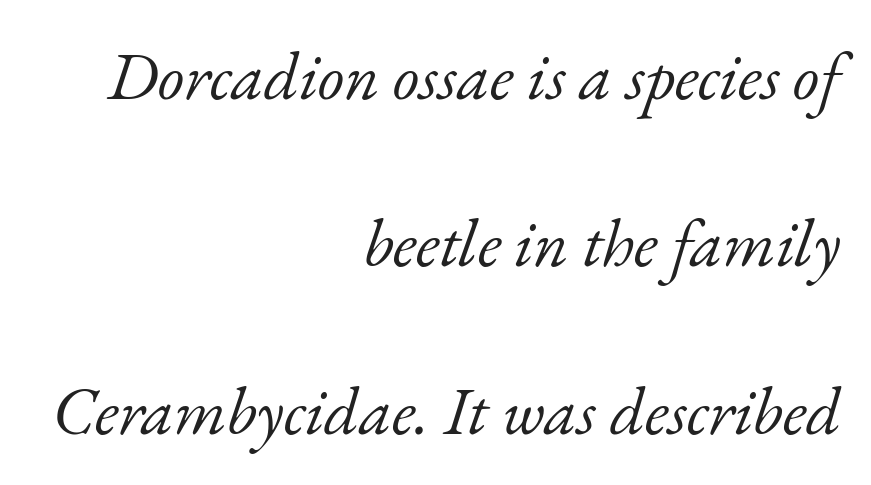
{"serif": "yes", "italic": "yes", "lean": "right", "slant_degrees": 17, "bold": "no", "weight": "light", "width": "normal", "stroke_contrast": "low", "x_height": "small", "monospaced": "no", "underline": "no", "align": "right", "line_spacing": "loose", "line_spacing_ratio": 2.46, "letter_spacing": "normal", "letter_spacing_em": 0.0, "glyph_px": 68}
